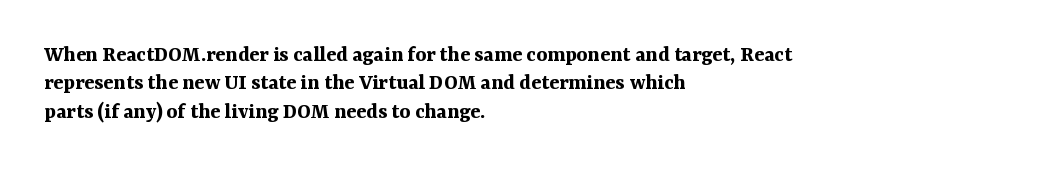
{"italic": "no", "bold": "yes", "underline": "no", "align": "left", "line_spacing_ratio": 1.23, "letter_spacing": "normal", "letter_spacing_em": 0.0, "glyph_px": 23}
